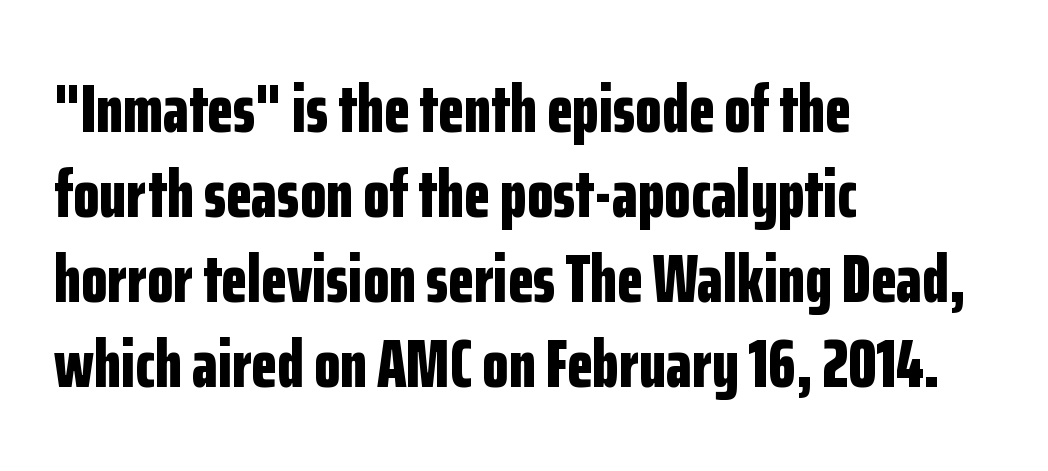
{"serif": "no", "italic": "no", "bold": "yes", "weight": "bold", "width": "condensed", "stroke_contrast": "low", "x_height": "medium", "monospaced": "no", "underline": "no", "align": "left", "line_spacing": "normal", "line_spacing_ratio": 1.25, "letter_spacing": "normal", "letter_spacing_em": 0.0, "glyph_px": 68}
